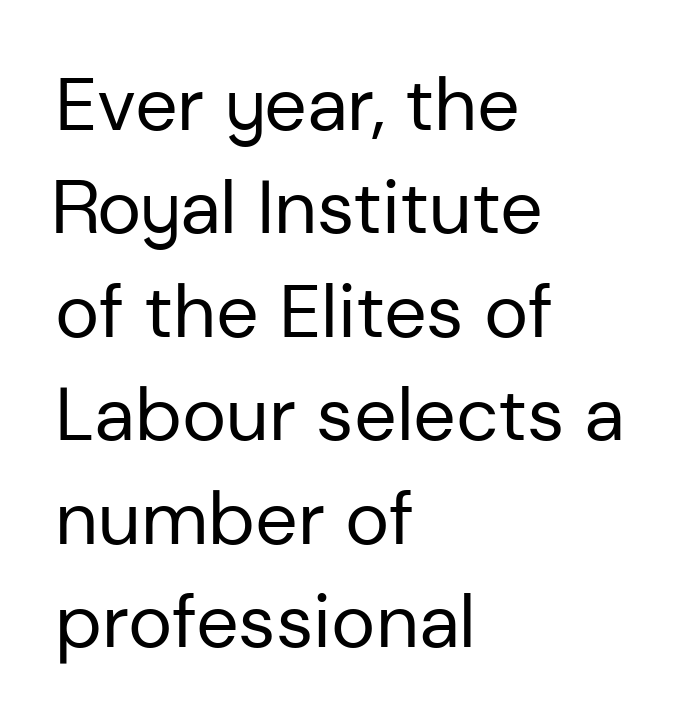
{"serif": "no", "italic": "no", "bold": "no", "weight": "regular", "width": "normal", "stroke_contrast": "low", "x_height": "medium", "monospaced": "no", "underline": "no", "align": "left", "line_spacing": "normal", "line_spacing_ratio": 1.38, "letter_spacing": "normal", "letter_spacing_em": 0.0, "glyph_px": 75}
